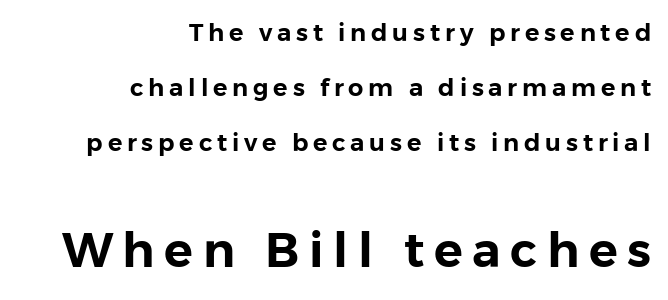
The block sitting lower on the canvas is the one with enlarged characters. Italic? Not at all — the glyphs are vertical. A typesetter would label this face a sans. The lines in this sample share a right terminus and differ only in where they begin.
